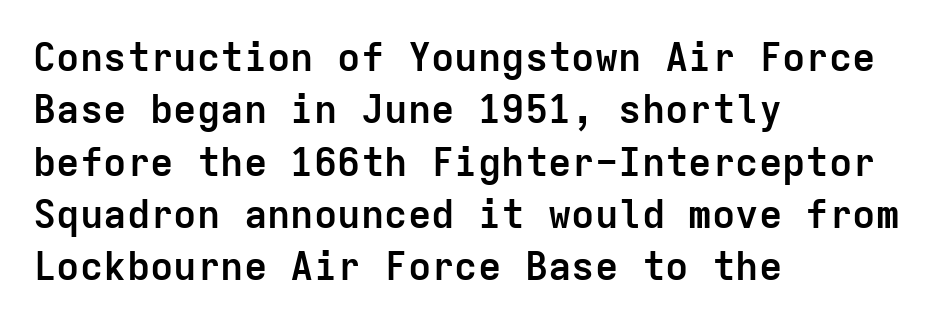
{"serif": "no", "italic": "no", "bold": "yes", "weight": "semibold", "width": "normal", "stroke_contrast": "low", "x_height": "medium", "monospaced": "yes", "underline": "no", "align": "left", "line_spacing": "normal", "line_spacing_ratio": 1.34, "letter_spacing": "normal", "letter_spacing_em": 0.0, "glyph_px": 39}
